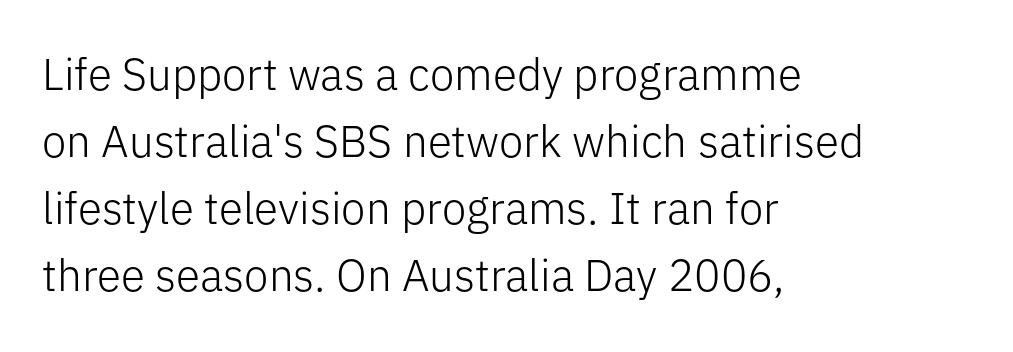
Unbolded letterforms with no extra heft. Check under the words: just untouched page. Do the characters align in a grid? No, the font is proportional. Reading down the block, your eye returns to a fixed left position each line. Notice how descenders clear the ascenders below comfortably — that's standard leading. Inter-character spacing is left at the font's built-in metrics.
